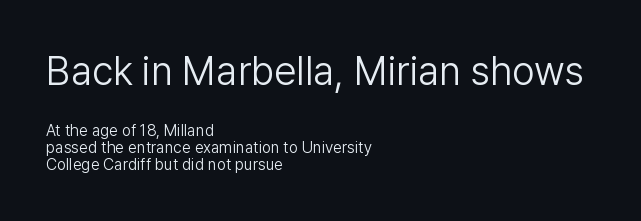
{"serif": "no", "italic": "no", "bold": "no", "weight": "light", "width": "normal", "stroke_contrast": "low", "x_height": "medium", "monospaced": "no", "underline": "no", "align": "left", "line_spacing": "tight", "line_spacing_ratio": 1.06, "letter_spacing": "normal", "letter_spacing_em": 0.0, "larger_block": "first", "size_ratio": 2.5, "glyph_px": 40}
